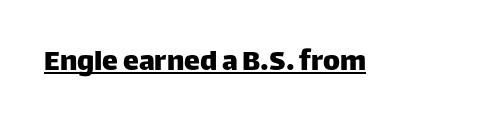
{"serif": "no", "italic": "no", "width": "normal", "stroke_contrast": "low", "x_height": "large", "monospaced": "no", "underline": "yes", "letter_spacing": "normal", "letter_spacing_em": 0.0, "glyph_px": 32}
